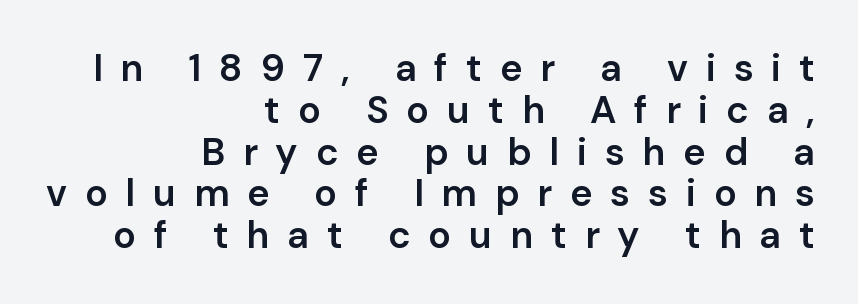
{"serif": "no", "italic": "no", "bold": "semi", "weight": "semibold", "width": "normal", "stroke_contrast": "low", "x_height": "medium", "monospaced": "no", "underline": "no", "align": "right", "line_spacing": "tight", "line_spacing_ratio": 1.1, "letter_spacing": "wide", "letter_spacing_em": 0.47, "glyph_px": 38}
